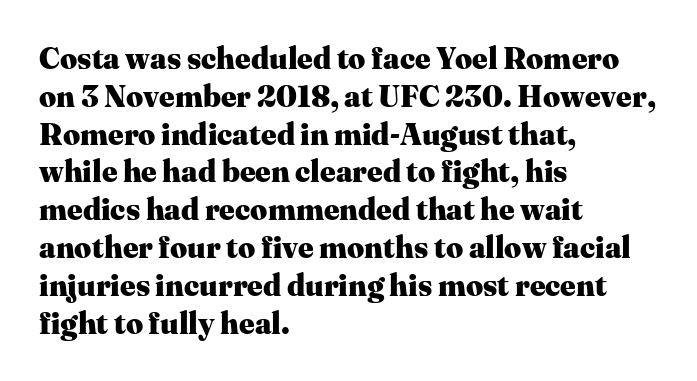
Line beginnings align vertically; line endings do not. No extra tracking has been applied to these lines. Notice how the stems are strictly vertical — no italics here. Spacing verdict: proportional, widths tailored to each character. The space between consecutive lines is moderate.
